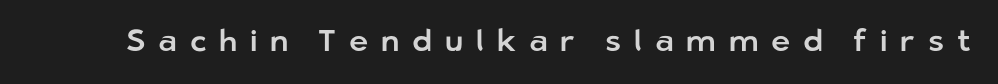
These lines were composed using upright roman letters. Each word looks stretched out because of the extra space between its letters. Each row of text sits above clean, open space. Varying glyph widths throughout — classic text-font behaviour.
